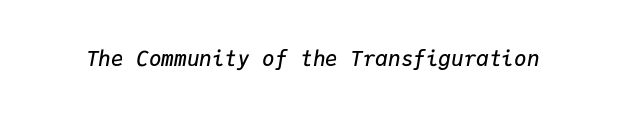
The image shows 21 px text type, italic (leaning right); set normal letter spacing, not underlined.
